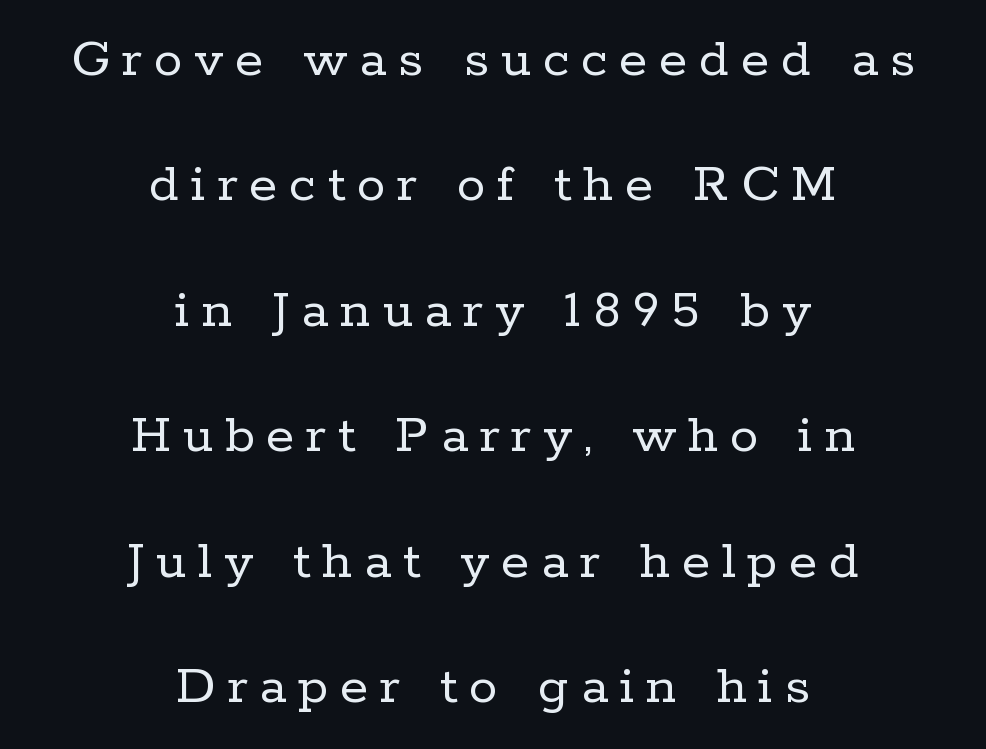
The lines in this sample share a center point and differ in where they start and stop. Classification — serif. Someone cranked the tracking dial way up on this one. Leading: increased. Note the varied advance widths — an 'i' is clearly narrower than an 'm'.
